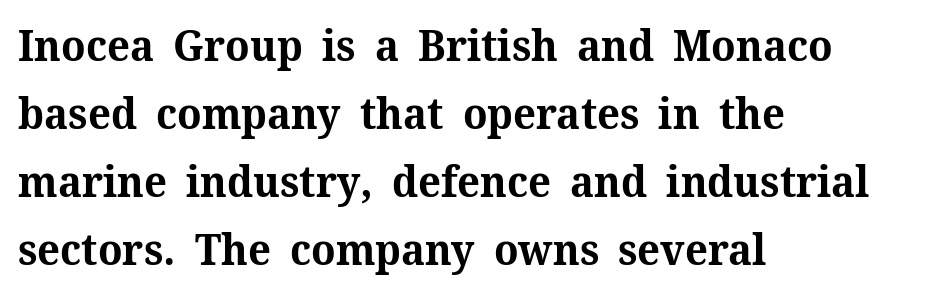
Q: Is the text bold? A: Yes.
Q: Is the text italic (slanted)? A: No, it is upright.
Q: Is the typeface a serif or a sans-serif typeface? A: Serif.
Q: Is the text underlined? A: No.
Q: How is the paragraph aligned? A: Left-aligned.
Q: Is the spacing between letters normal or unusually wide? A: Normal.
Q: Is the spacing between lines tight, normal or loose? A: Normal.
Q: Width (condensed, normal, or wide)? A: Normal.
Q: Stroke contrast? A: Medium.
Q: x-height? A: Medium.
Q: Monospaced? A: No.
